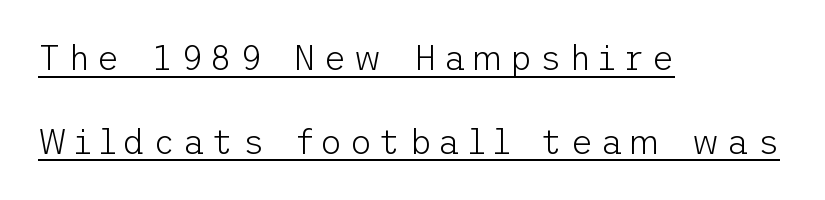
{"serif": "no", "italic": "no", "bold": "no", "weight": "light", "width": "normal", "stroke_contrast": "low", "x_height": "medium", "underline": "yes", "align": "left", "line_spacing": "loose", "line_spacing_ratio": 2.46, "letter_spacing": "wide", "letter_spacing_em": 0.22, "glyph_px": 34}
